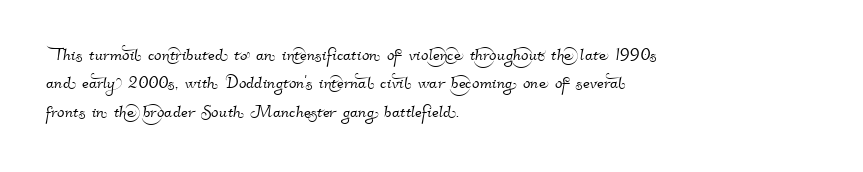
The image shows 22 px text type; set left-aligned, normal line spacing (1.29x), normal letter spacing, not underlined.
